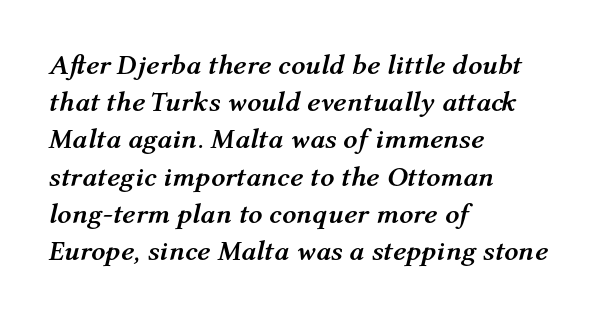
This sample has the flowing, uneven cadence of proportional lettering. Teacher's note: observe the even left margin — that is flush-left alignment. The rendering uses a moderate line-height, typical for paragraphs. The letters are bold, with thick, heavy strokes. Underlining? Definitely not there. Compared with typical body copy, the letter spacing here is the same.
